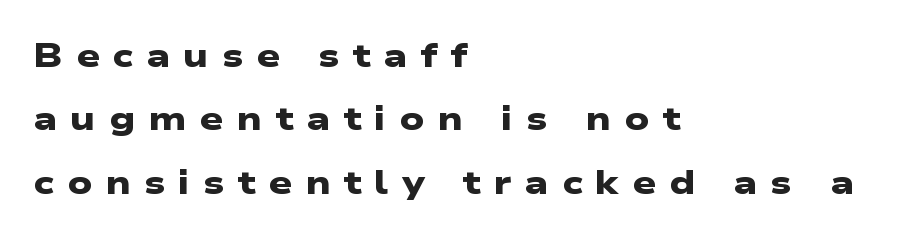
Q: Is the text bold? A: Yes.
Q: Is the typeface a serif or a sans-serif typeface? A: Sans-serif.
Q: Is the text underlined? A: No.
Q: How is the paragraph aligned? A: Left-aligned.
Q: Is the spacing between letters normal or unusually wide? A: Unusually wide.
Q: Is the spacing between lines tight, normal or loose? A: Loose.
Q: Width (condensed, normal, or wide)? A: Wide.
Q: Stroke contrast? A: Low.
Q: x-height? A: Medium.
Q: Monospaced? A: No.
